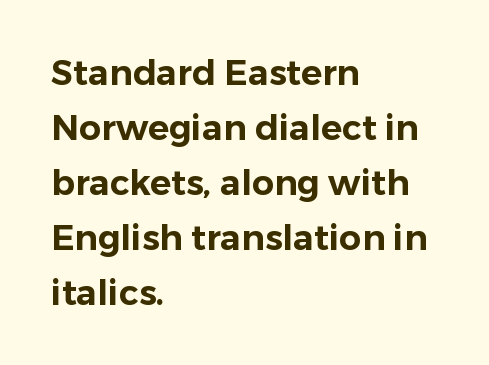
{"serif": "no", "italic": "no", "width": "normal", "stroke_contrast": "low", "x_height": "medium", "monospaced": "no", "underline": "no", "align": "left", "line_spacing": "normal", "line_spacing_ratio": 1.57, "letter_spacing": "normal", "letter_spacing_em": 0.0, "glyph_px": 35}
